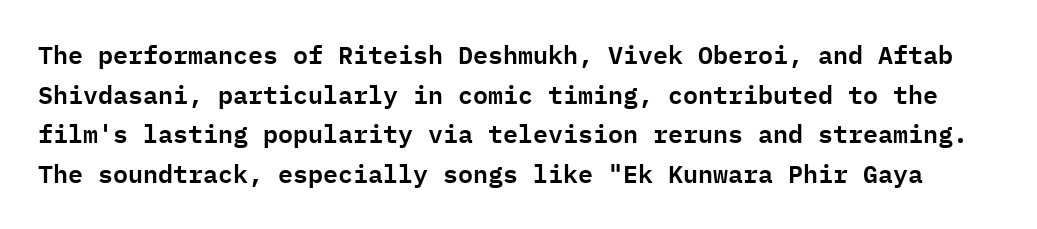
{"italic": "no", "underline": "no", "line_spacing": "normal", "line_spacing_ratio": 1.59, "letter_spacing": "normal", "letter_spacing_em": 0.0, "glyph_px": 25}
